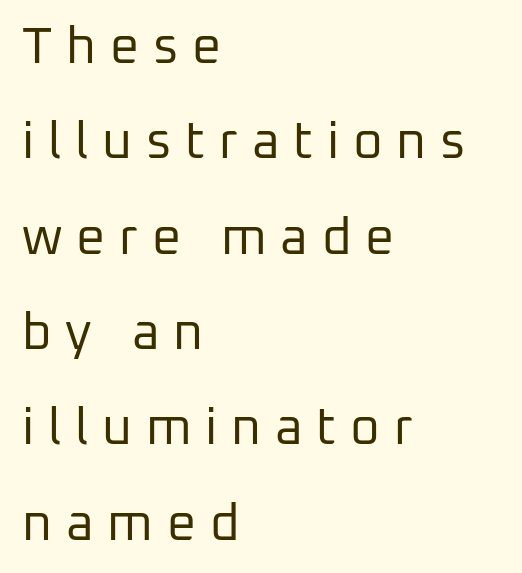
The image shows 51 px regular-weight sans-serif type, upright; set left-aligned, line spacing 1.87x, unusually wide letter spacing (+0.27 em), not underlined; low stroke contrast and a medium x-height.
